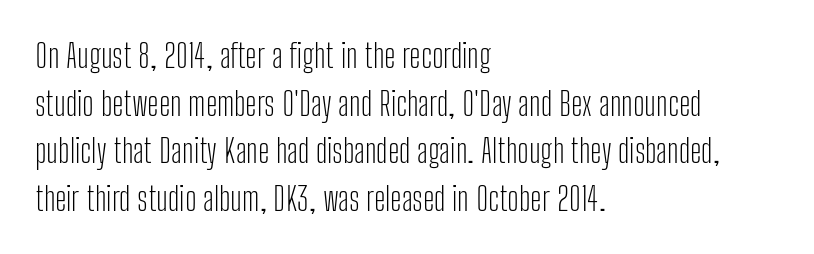
The image shows 33 px light, condensed sans-serif type, upright; set left-aligned, normal line spacing (1.44x), normal letter spacing, not underlined; low stroke contrast and a medium x-height.
